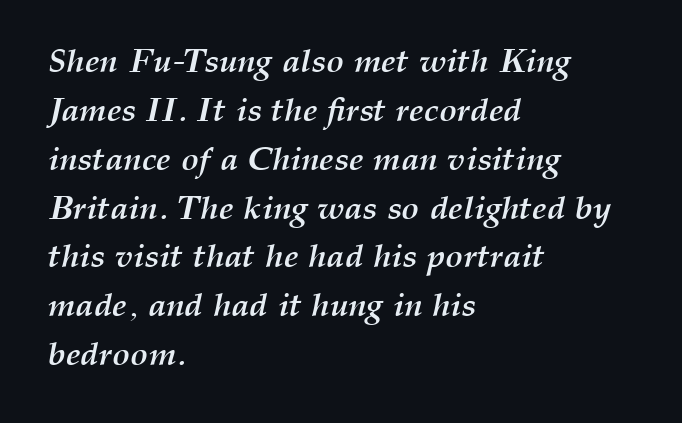
Q: Is the text bold? A: Yes.
Q: Is the text italic (slanted)? A: Yes, it leans right by about 12 degrees.
Q: Is the text underlined? A: No.
Q: How is the paragraph aligned? A: Left-aligned.
Q: Is the spacing between letters normal or unusually wide? A: Normal.
Q: Is the spacing between lines tight, normal or loose? A: Normal.
Q: Width (condensed, normal, or wide)? A: Normal.
Q: Stroke contrast? A: Medium.
Q: x-height? A: Medium.
Q: Monospaced? A: No.
